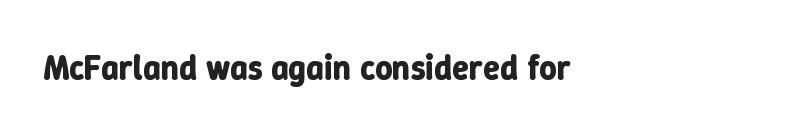
The image shows 34 px bold type, upright; set normal letter spacing, not underlined; low stroke contrast and a medium x-height.
